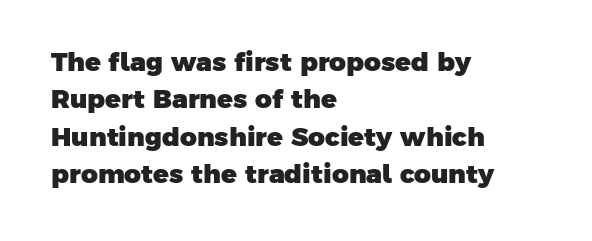
Q: Is the text bold? A: Yes.
Q: Is the text underlined? A: No.
Q: How is the paragraph aligned? A: Left-aligned.
Q: Is the spacing between letters normal or unusually wide? A: Normal.
Q: Is the spacing between lines tight, normal or loose? A: Normal.
